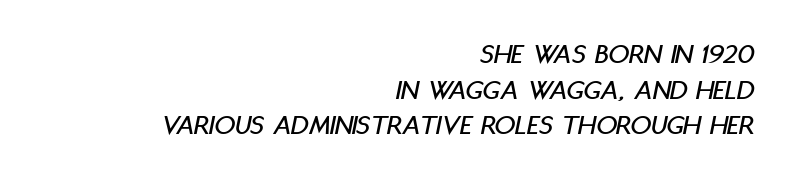
{"italic": "yes", "lean": "right", "slant_degrees": 11, "width": "condensed", "stroke_contrast": "low", "x_height": "large", "monospaced": "no", "underline": "no", "align": "right", "line_spacing_ratio": 1.23, "letter_spacing": "normal", "letter_spacing_em": 0.0, "glyph_px": 29}
